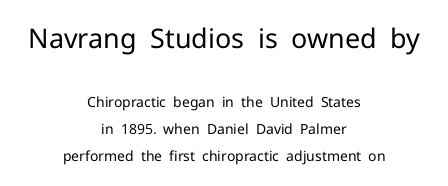
Posture: vertical. The rendering keeps characters at their native spacing. Type size steps down from the first block to the second. The strokes carry an ordinary text weight at most. Leading is clearly above the norm, producing a sparse column. A centered setting, common on invitations and titles, is used for this passage.
